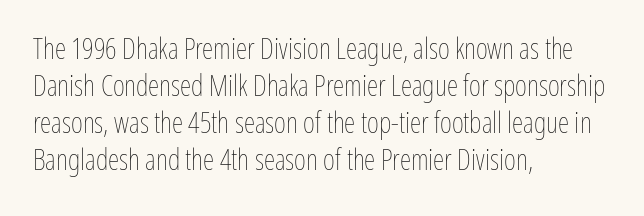
The image shows 29 px thin, condensed type, upright; set left-aligned, normal line spacing (1.28x), normal letter spacing, not underlined; low stroke contrast and a medium x-height.
